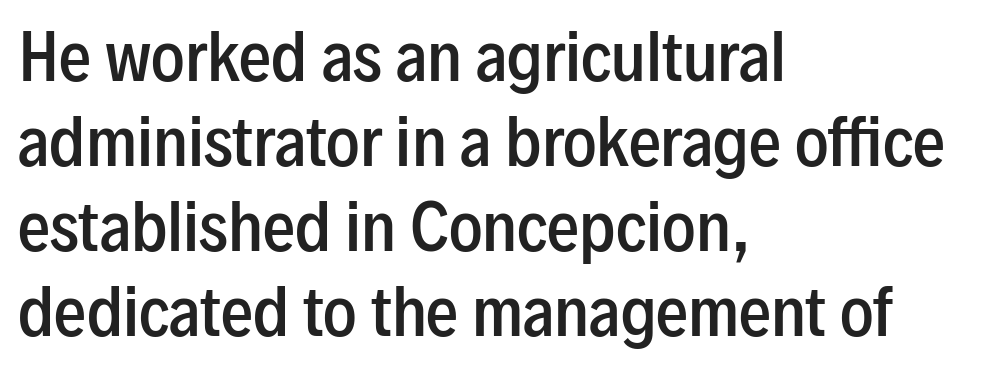
{"serif": "no", "italic": "no", "bold": "semi", "weight": "semibold", "width": "condensed", "stroke_contrast": "low", "x_height": "medium", "monospaced": "no", "underline": "no", "align": "left", "line_spacing": "normal", "line_spacing_ratio": 1.33, "letter_spacing": "normal", "letter_spacing_em": 0.0, "glyph_px": 64}
